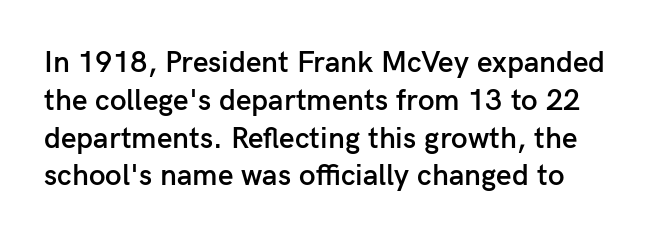
Q: Is the text bold? A: Semi-bold.
Q: Is the text italic (slanted)? A: No, it is upright.
Q: Is the typeface a serif or a sans-serif typeface? A: Sans-serif.
Q: Is the text underlined? A: No.
Q: Is the spacing between letters normal or unusually wide? A: Normal.
Q: Is the spacing between lines tight, normal or loose? A: Normal.
Q: Width (condensed, normal, or wide)? A: Normal.
Q: Stroke contrast? A: Low.
Q: x-height? A: Medium.
Q: Monospaced? A: No.
